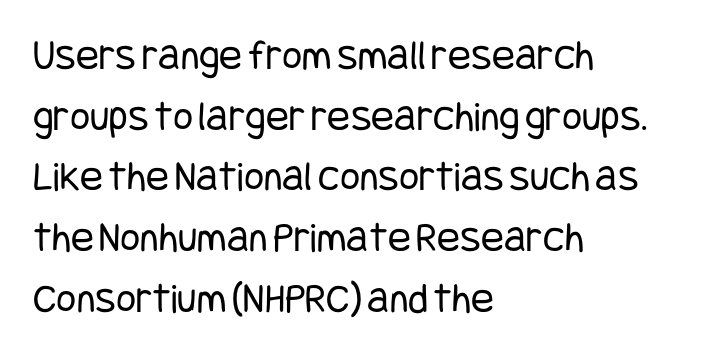
The image shows 43 px regular-weight, condensed sans-serif type, upright; set left-aligned, normal line spacing (1.41x), normal letter spacing, not underlined; low stroke contrast and a large x-height.
